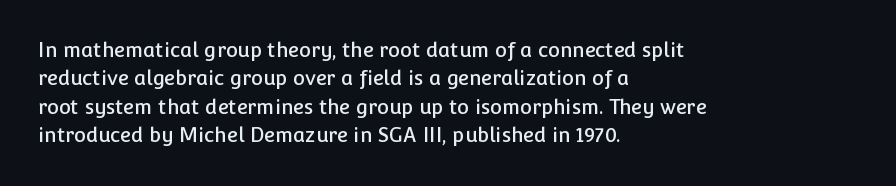
The image shows 20 px text type, upright; set left-aligned, normal line spacing (1.42x), normal letter spacing, not underlined.
